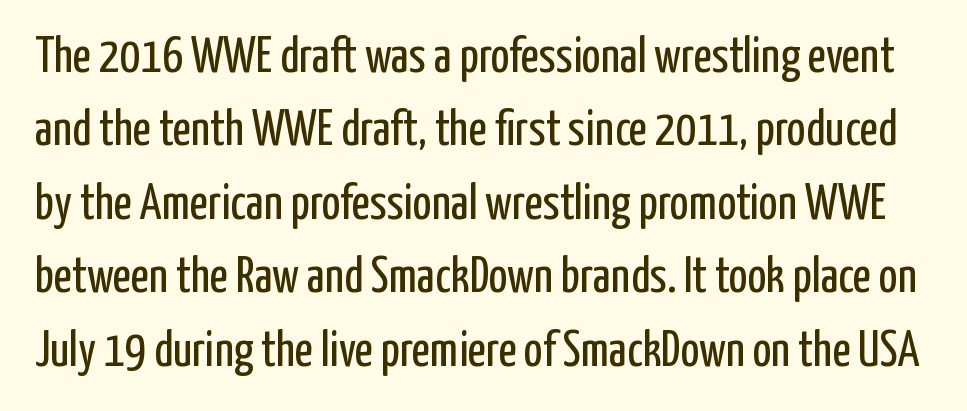
The image shows 50 px regular-weight, condensed sans-serif type, upright; set normal line spacing (1.47x), normal letter spacing, not underlined; low stroke contrast and a medium x-height.
